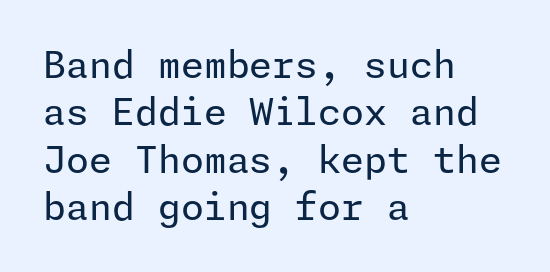
Between one letter and the next there's only the usual sliver of space. Casual observation: everything's shoved over to the left. To sum up the face: it is a sans, with no serifs. Regarding leading, the lines here are spaced in the standard way. Notice how the stems are strictly vertical — no italics here.
